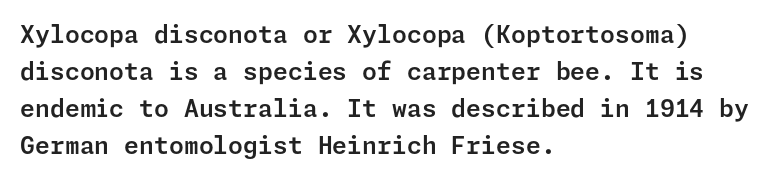
This is roman type, the default non-slanted kind. The lines in this sample share a left origin and differ only in where they stop. Glance below the letters and you will spot only blank space. The line-height multiplier appears to be the usual default. No extra tracking has been applied to these lines.
